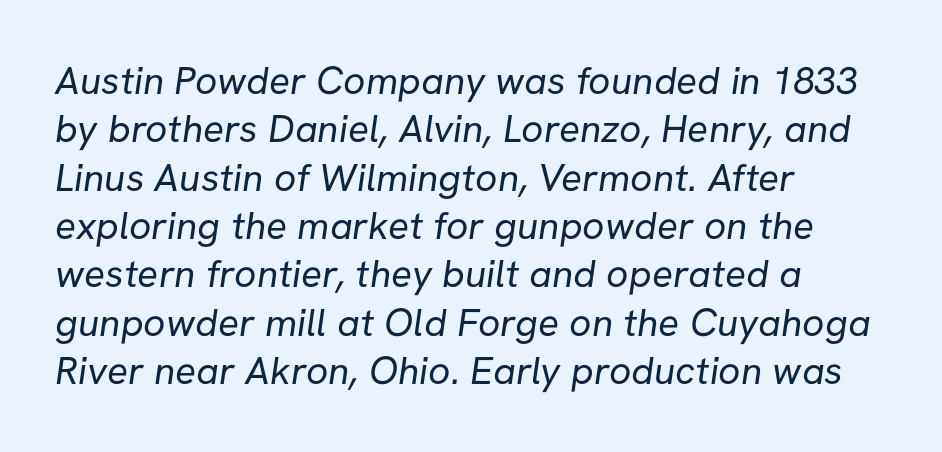
The image shows 39 px regular-weight sans-serif type; set left-aligned, line spacing 1.24x, normal letter spacing, not underlined; low stroke contrast and a medium x-height.
